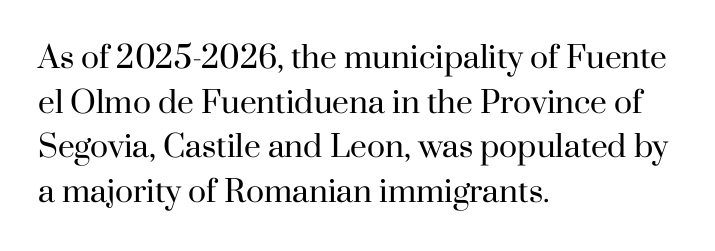
The image shows 30 px regular-weight serif type, upright; set left-aligned, normal line spacing (1.49x), normal letter spacing, not underlined; high stroke contrast and a small x-height.
